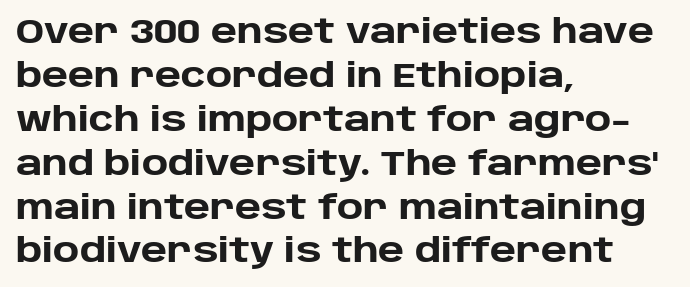
The typesetter chose a ragged-right arrangement here. The letters stand upright; this is a roman face. Vertically, the passage feels balanced, rows spaced as you'd expect. Rule under the text: the space is simply empty. Bold? Absolutely — the strokes are thick and heavy. A typesetter would call this proportional, since set widths differ per character.
